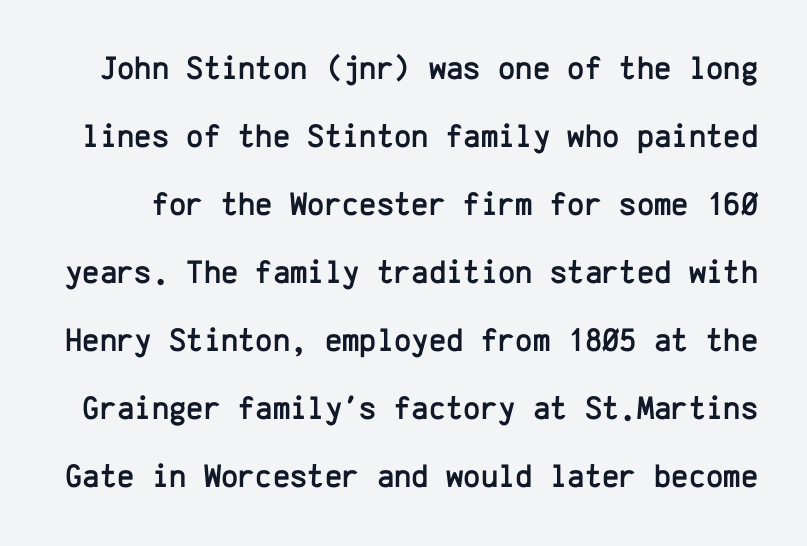
{"serif": "no", "italic": "no", "width": "normal", "stroke_contrast": "low", "x_height": "medium", "monospaced": "yes", "underline": "no", "line_spacing": "loose", "line_spacing_ratio": 2.06, "letter_spacing": "normal", "letter_spacing_em": 0.0, "glyph_px": 33}
